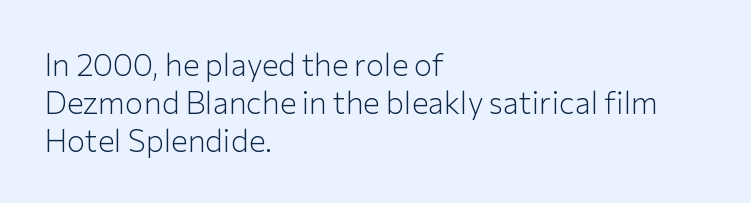
A quiet, ordinary-to-light weight characterises the typeface. The rendering shows plain stroke endings on the letterforms — a sans-serif design. No extra tracking has been applied to these lines. Letters rest on an invisible, unmarked baseline. The passage shown is typed in a proportional face where columns would drift. The lettering holds an erect, upright posture throughout.
